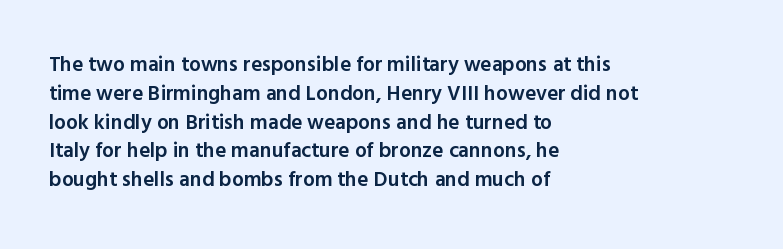
Underlining? Definitely not there. Posture: vertical. The space between consecutive lines is moderate. The paragraph has a hard left edge and a soft right edge. The line texture is even and compact thanks to regular tracking.
